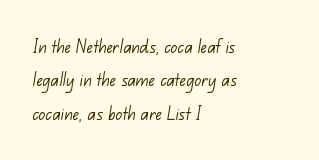
The image shows 21 px text type; set left-aligned, normal line spacing (1.59x), normal letter spacing, not underlined.
